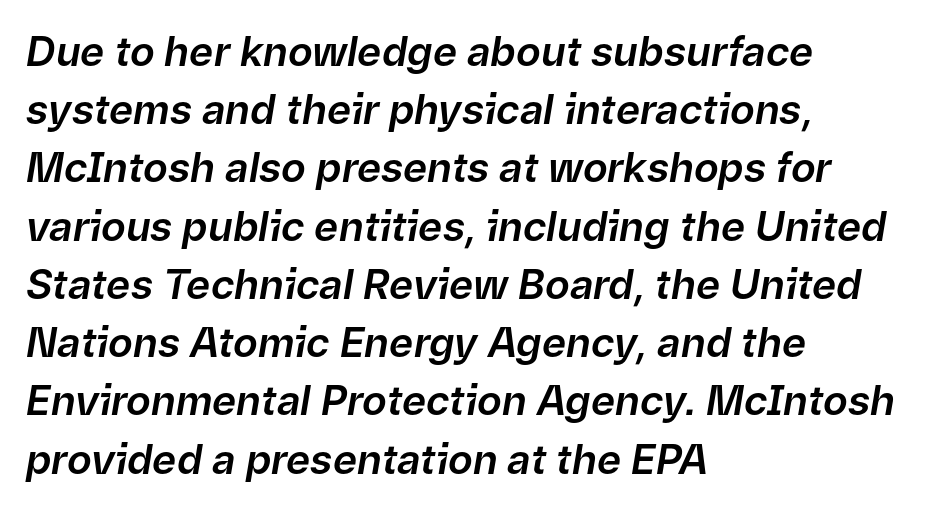
Q: Is the text italic (slanted)? A: Yes, it leans right by about 9 degrees.
Q: Is the text underlined? A: No.
Q: How is the paragraph aligned? A: Left-aligned.
Q: Is the spacing between letters normal or unusually wide? A: Normal.
Q: Is the spacing between lines tight, normal or loose? A: Normal.
Q: Width (condensed, normal, or wide)? A: Normal.
Q: Stroke contrast? A: Low.
Q: x-height? A: Medium.
Q: Monospaced? A: No.
